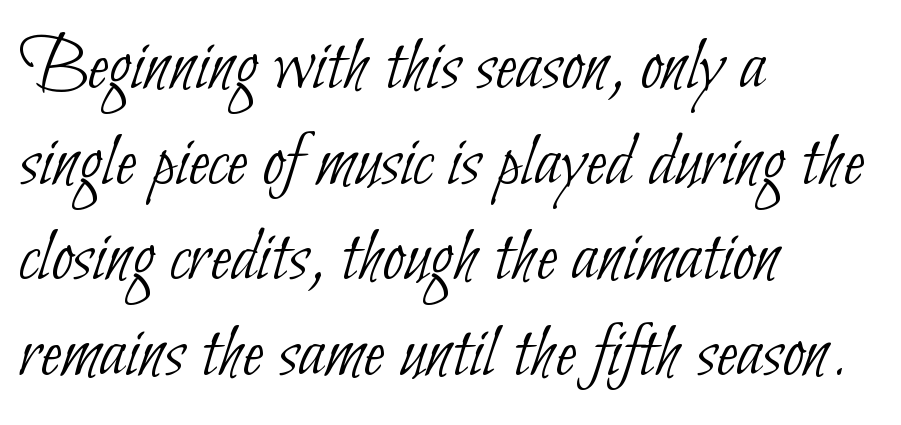
Q: Is the text bold? A: No.
Q: Is the typeface a serif or a sans-serif typeface? A: Sans-serif.
Q: Is the text underlined? A: No.
Q: How is the paragraph aligned? A: Left-aligned.
Q: Is the spacing between letters normal or unusually wide? A: Normal.
Q: Width (condensed, normal, or wide)? A: Condensed.
Q: Stroke contrast? A: Low.
Q: x-height? A: Small.
Q: Monospaced? A: No.
